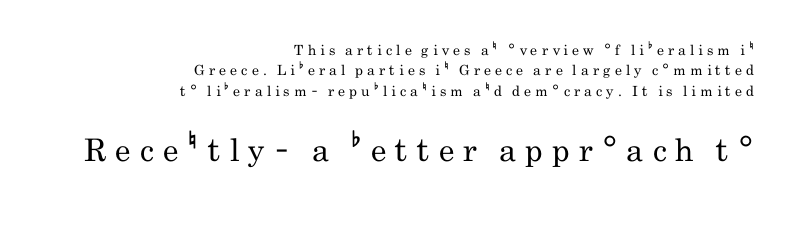
The image shows 31 px regular-weight, condensed sans-serif type, upright; set right-aligned, normal line spacing (1.45x), unusually wide letter spacing (+0.29 em), not underlined; the second (bottom) block is 2.21x larger; low stroke contrast and a small x-height.
